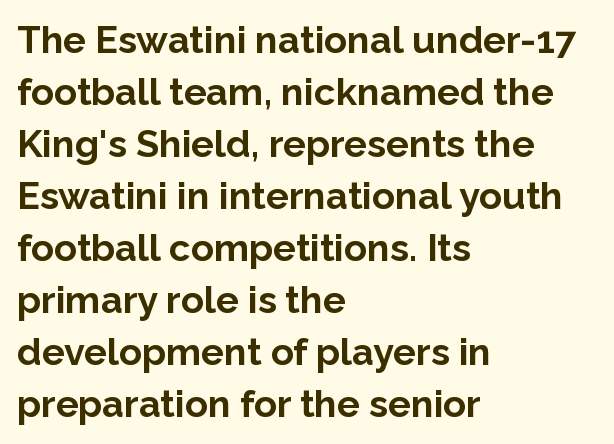
The image shows 38 px bold sans-serif type, upright; set left-aligned, normal line spacing (1.37x), normal letter spacing, not underlined; low stroke contrast and a medium x-height.
